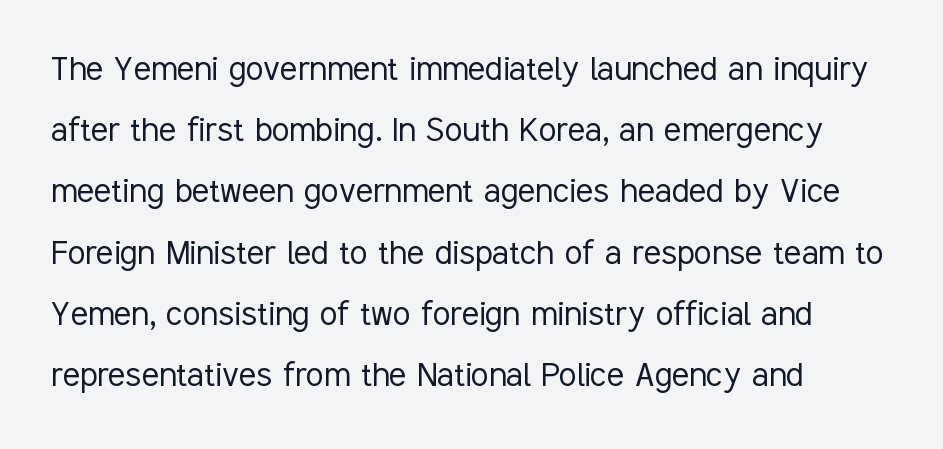
{"serif": "no", "italic": "no", "bold": "no", "weight": "light", "width": "condensed", "stroke_contrast": "low", "x_height": "medium", "monospaced": "no", "underline": "no", "align": "left", "line_spacing": "normal", "line_spacing_ratio": 1.53, "letter_spacing": "normal", "letter_spacing_em": 0.0, "glyph_px": 40}
